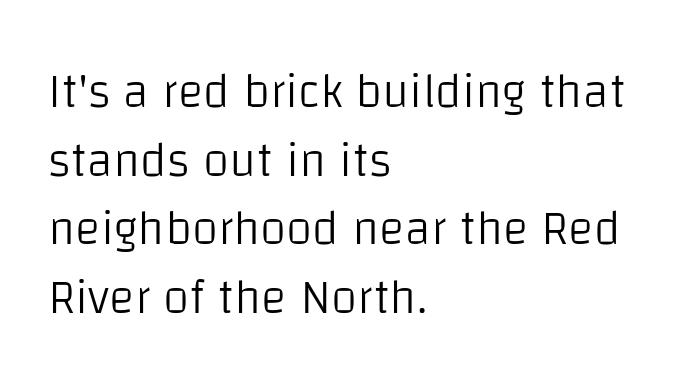
Nothing sits at the stroke ends, so this counts as sans-serif. The type sits square on the baseline with zero lean. The typesetting does not lean heavy: it is not bold. Does the copy run flush right? No — it runs flush left. Each letter keeps its own natural width here, so spacing adapts to shape.
